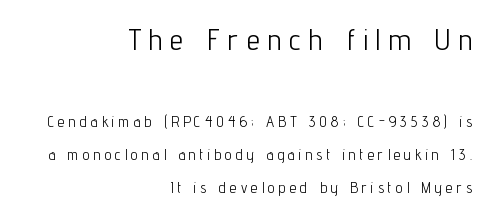
Descender tails drop into unmarked territory. Classification — sans serif. The compositor pushed each line to the right boundary. Stems here are at most as thick as an everyday book face. Do the characters align in a grid? No, the font is proportional. Posture: straight, roman, zero tilt.
